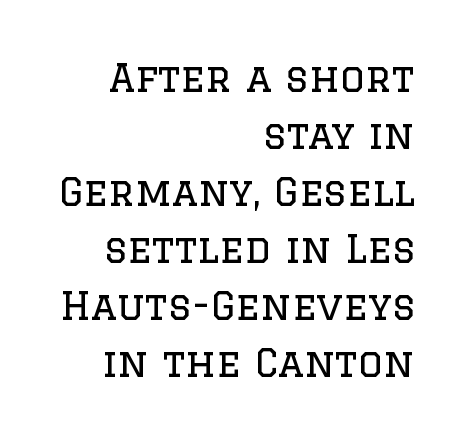
{"serif": "yes", "italic": "no", "bold": "no", "weight": "regular", "width": "normal", "stroke_contrast": "low", "x_height": "large", "monospaced": "no", "underline": "no", "align": "right", "line_spacing": "normal", "line_spacing_ratio": 1.46, "letter_spacing": "normal", "letter_spacing_em": 0.0, "glyph_px": 39}
